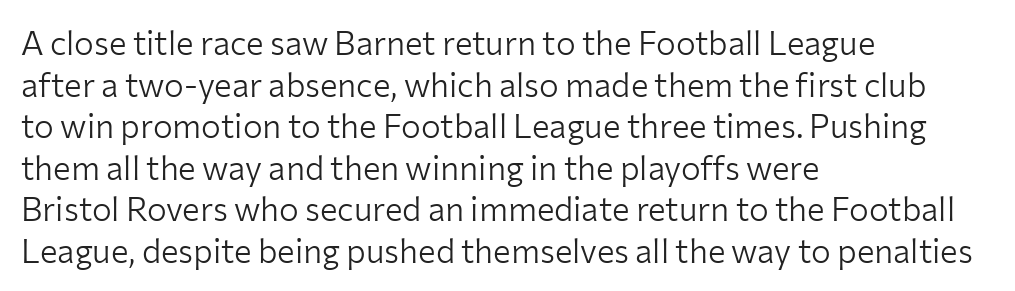
Q: Is the text bold? A: No.
Q: Is the text italic (slanted)? A: No, it is upright.
Q: Is the typeface a serif or a sans-serif typeface? A: Sans-serif.
Q: Is the text underlined? A: No.
Q: How is the paragraph aligned? A: Left-aligned.
Q: Is the spacing between letters normal or unusually wide? A: Normal.
Q: Is the spacing between lines tight, normal or loose? A: Normal.
Q: Width (condensed, normal, or wide)? A: Normal.
Q: Stroke contrast? A: Low.
Q: x-height? A: Medium.
Q: Monospaced? A: No.
